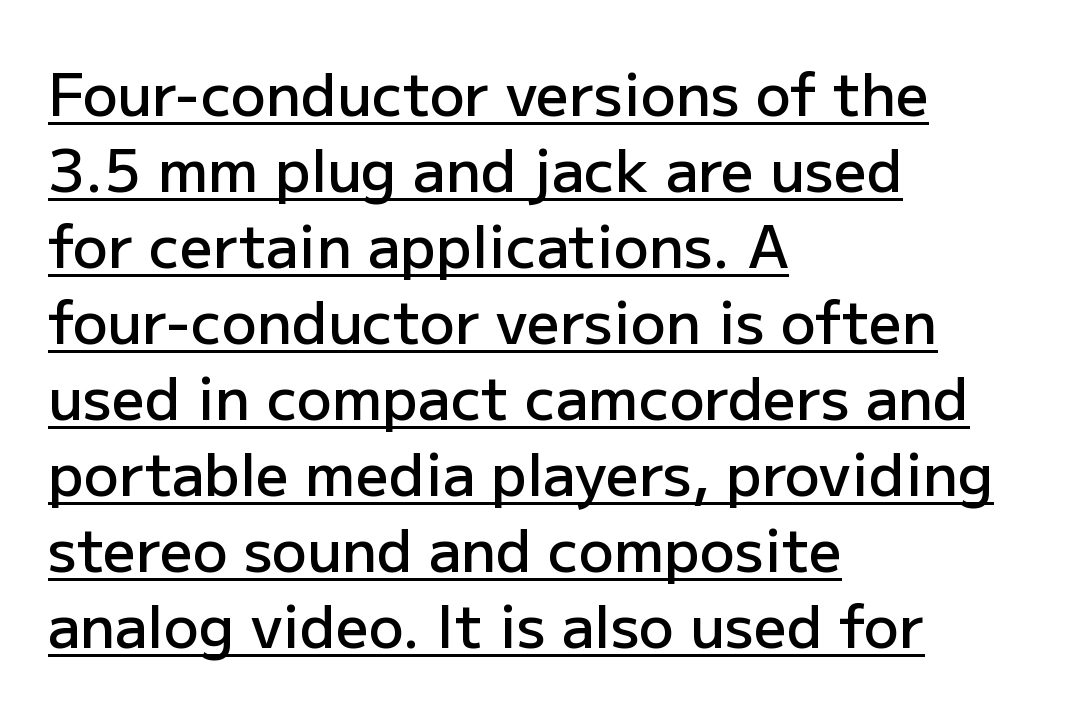
Q: Is the text bold? A: Semi-bold.
Q: Is the text italic (slanted)? A: No, it is upright.
Q: Is the typeface a serif or a sans-serif typeface? A: Sans-serif.
Q: Is the text underlined? A: Yes.
Q: How is the paragraph aligned? A: Left-aligned.
Q: Is the spacing between letters normal or unusually wide? A: Normal.
Q: Is the spacing between lines tight, normal or loose? A: Normal.
Q: Width (condensed, normal, or wide)? A: Normal.
Q: Stroke contrast? A: Low.
Q: x-height? A: Medium.
Q: Monospaced? A: No.
